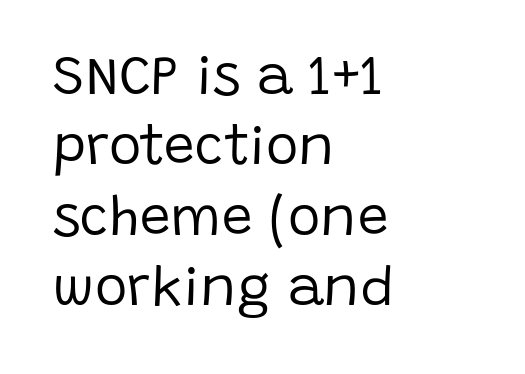
The letters advance in unequal steps, a hallmark of proportional type. The line texture is even and compact thanks to regular tracking. The letters look calm and open, with moderate or lighter stems. A classic flush-left, rag-right setting is used for this passage. The letters stand straight up with perfectly vertical stems. The typeface chosen for these lines omits serifs.
